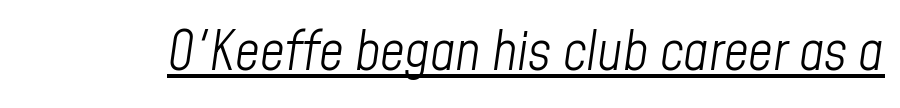
Q: Is the text bold? A: No.
Q: Is the text italic (slanted)? A: Yes, it leans right by about 8 degrees.
Q: Is the text underlined? A: Yes.
Q: Is the spacing between letters normal or unusually wide? A: Normal.
Q: Width (condensed, normal, or wide)? A: Condensed.
Q: Stroke contrast? A: Low.
Q: x-height? A: Medium.
Q: Monospaced? A: No.
